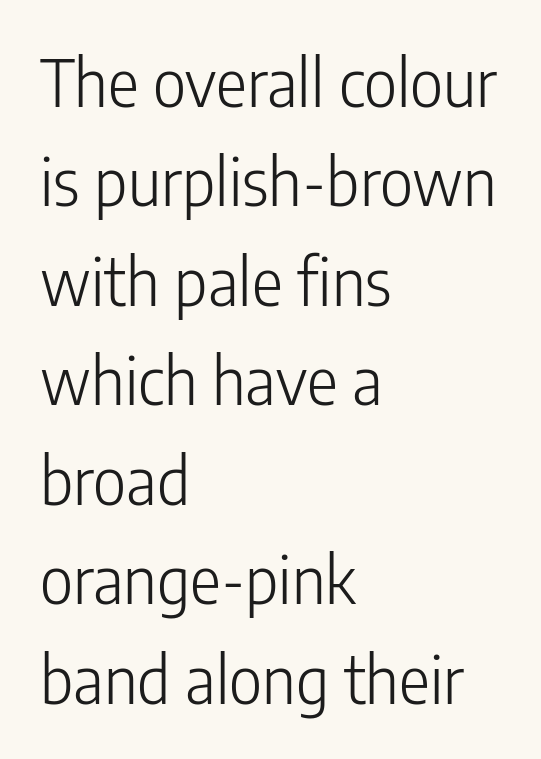
{"serif": "no", "italic": "no", "bold": "no", "weight": "light", "width": "condensed", "stroke_contrast": "low", "x_height": "medium", "monospaced": "no", "underline": "no", "align": "left", "line_spacing": "normal", "line_spacing_ratio": 1.53, "letter_spacing": "normal", "letter_spacing_em": 0.0, "glyph_px": 65}
